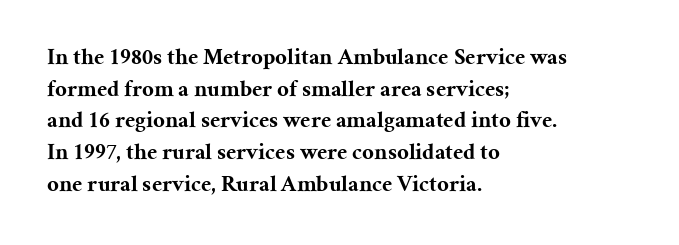
The lines are quadded left. Regular leading. Nothing unusual about the tracking: characters are spaced as the font intends. The font is running at its bold setting. Tall strokes in this sample are plumb rather than angled.
